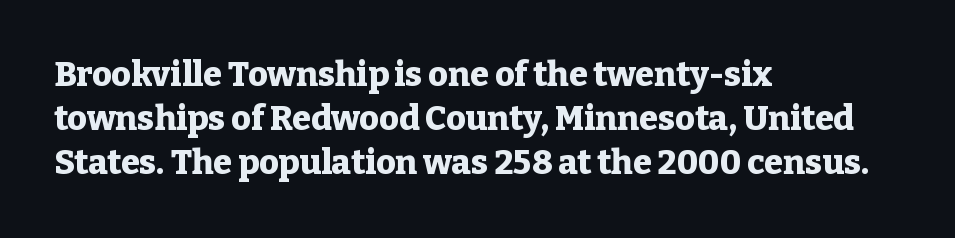
Does the leading feel generous? No, just average. Each row of text sits above clean, open space. Is the letter spacing exaggerated? No — it looks like the ordinary default. Which margin do the lines hug? The left one — the right edge is uneven.
